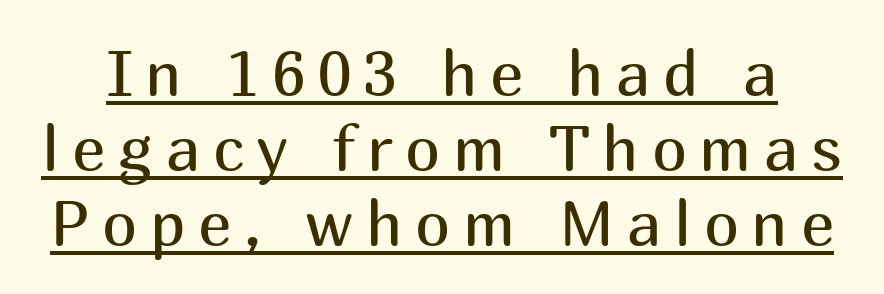
The image shows 63 px regular-weight sans-serif type, upright; set line spacing 1.19x, unusually wide letter spacing (+0.2 em), underlined; medium stroke contrast and a medium x-height.
